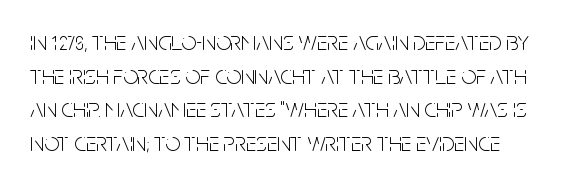
{"italic": "no", "bold": "no", "underline": "no", "line_spacing": "normal", "line_spacing_ratio": 1.29, "letter_spacing": "normal", "letter_spacing_em": 0.0, "glyph_px": 26}
